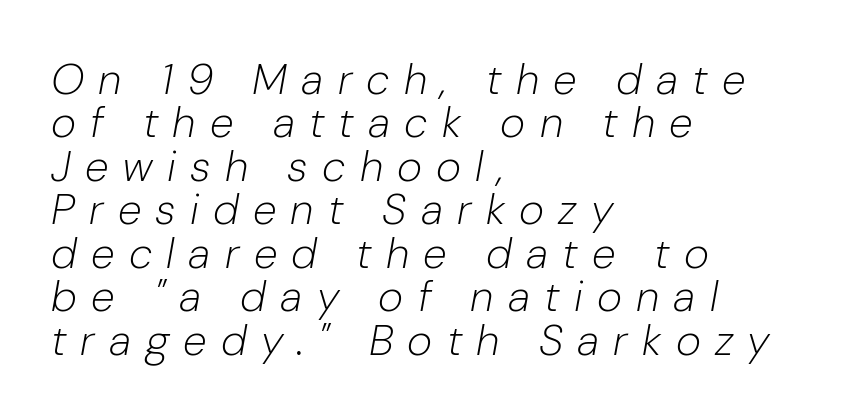
On a weight scale, this lands at 450 or below. Is this a fixed-width face? No — the glyphs have proportional, varying widths. The area under the type is left untouched. Cramped leading. In CSS terms this would be text-align: left. The typography opts for an oblique posture over an upright one.
